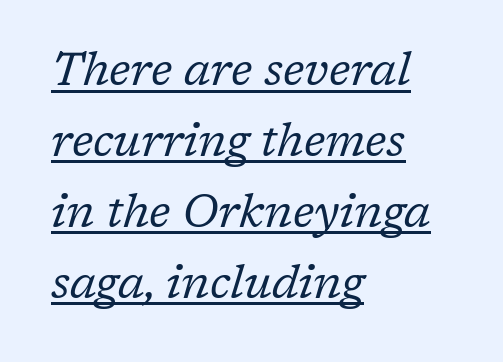
{"serif": "yes", "italic": "yes", "lean": "right", "slant_degrees": 17, "bold": "no", "weight": "regular", "width": "normal", "stroke_contrast": "low", "x_height": "medium", "monospaced": "no", "underline": "yes", "align": "left", "line_spacing": "normal", "line_spacing_ratio": 1.54, "letter_spacing": "normal", "letter_spacing_em": 0.0, "glyph_px": 46}
